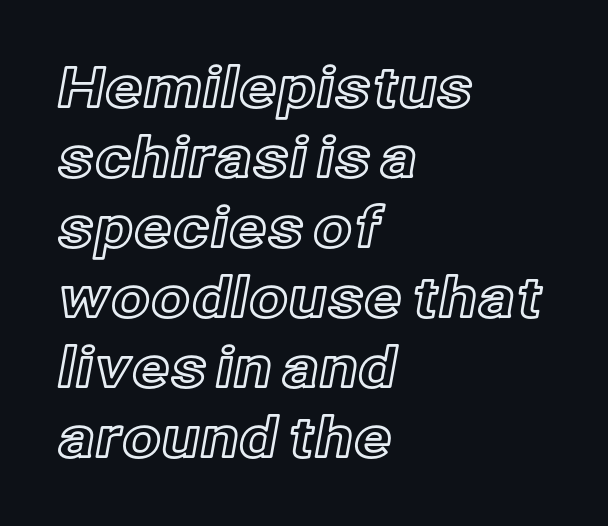
{"width": "normal", "x_height": "medium", "monospaced": "no", "underline": "no", "align": "left", "line_spacing": "normal", "line_spacing_ratio": 1.25, "letter_spacing": "normal", "letter_spacing_em": 0.0, "glyph_px": 56}
